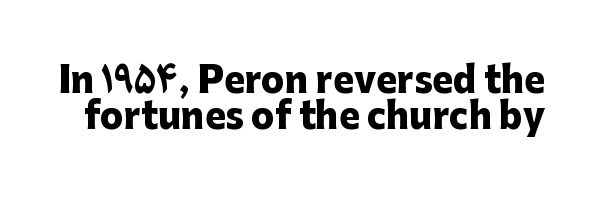
Q: Is the text bold? A: Yes.
Q: Is the text italic (slanted)? A: No, it is upright.
Q: Is the typeface a serif or a sans-serif typeface? A: Sans-serif.
Q: Is the text underlined? A: No.
Q: Is the spacing between letters normal or unusually wide? A: Normal.
Q: Is the spacing between lines tight, normal or loose? A: Tight.
Q: Width (condensed, normal, or wide)? A: Normal.
Q: Stroke contrast? A: Low.
Q: x-height? A: Medium.
Q: Monospaced? A: No.
